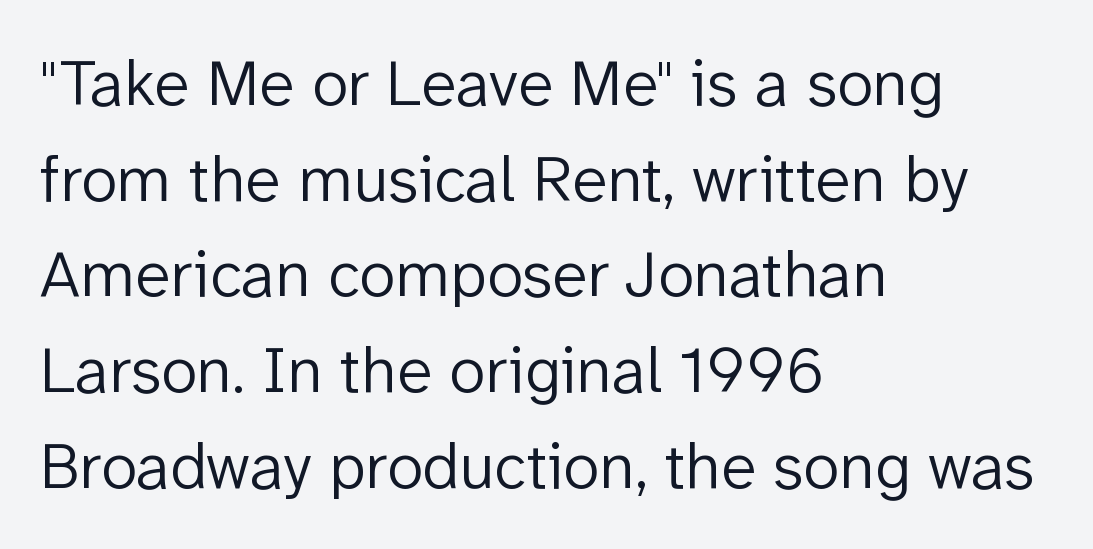
Q: Is the text bold? A: No.
Q: Is the text italic (slanted)? A: No, it is upright.
Q: Is the typeface a serif or a sans-serif typeface? A: Sans-serif.
Q: Is the text underlined? A: No.
Q: How is the paragraph aligned? A: Left-aligned.
Q: Is the spacing between letters normal or unusually wide? A: Normal.
Q: Is the spacing between lines tight, normal or loose? A: Normal.
Q: Width (condensed, normal, or wide)? A: Normal.
Q: Stroke contrast? A: Low.
Q: x-height? A: Medium.
Q: Monospaced? A: No.
